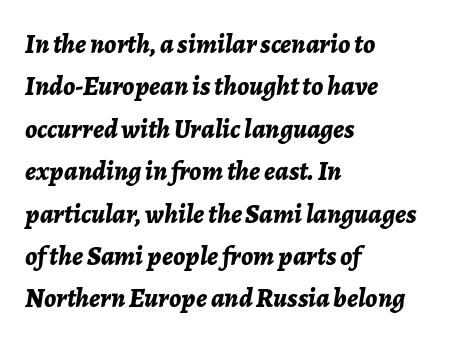
Q: Is the text bold? A: Yes.
Q: Is the text italic (slanted)? A: Yes, it leans right by about 7 degrees.
Q: Is the text underlined? A: No.
Q: How is the paragraph aligned? A: Left-aligned.
Q: Is the spacing between letters normal or unusually wide? A: Normal.
Q: Is the spacing between lines tight, normal or loose? A: Normal.
